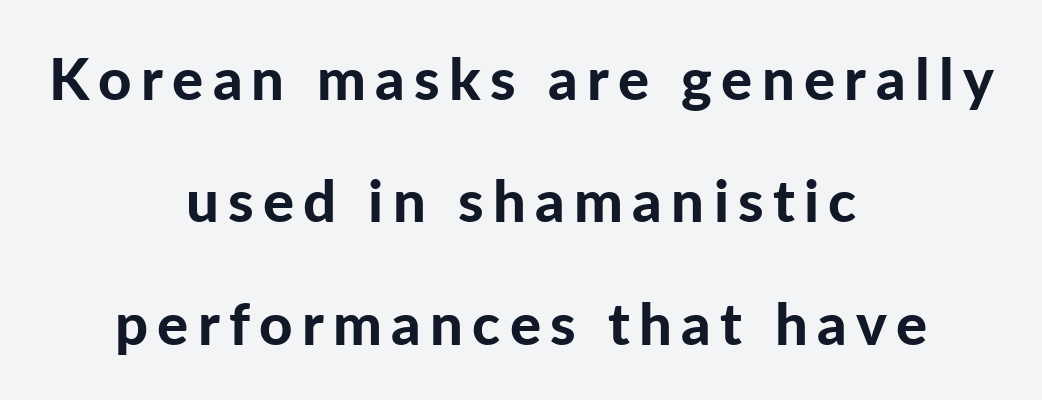
The image shows 58 px bold sans-serif type, upright; set centered, loose line spacing (2.11x), not underlined; low stroke contrast and a medium x-height.
